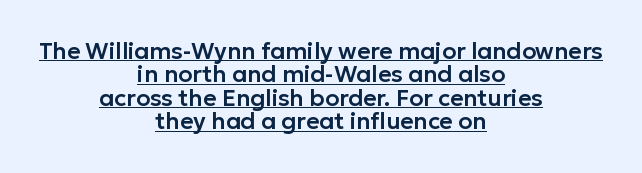
In designer terms, the underline attribute is active on this setting. Each line is balanced around a shared central axis. Quick note: not italic, upright. The passage shown has conventional tracking throughout. Students, observe: this is what under-led, compact text looks like.
